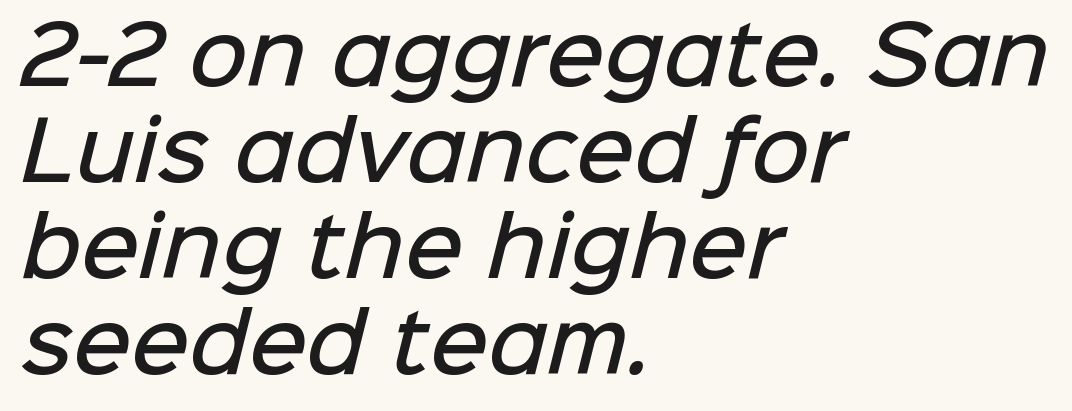
The image shows 80 px semibold sans-serif type; set left-aligned, line spacing 1.2x, normal letter spacing, not underlined; low stroke contrast and a medium x-height.
